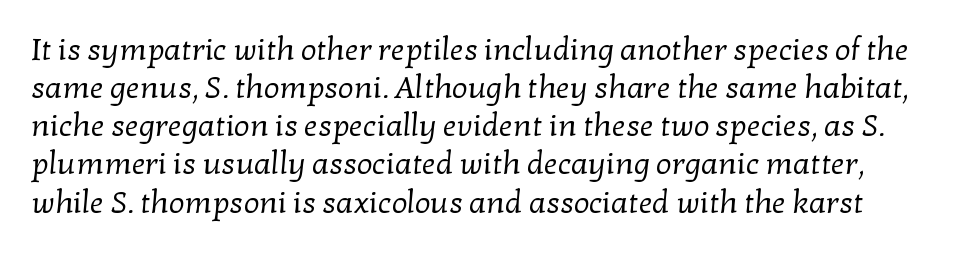
{"serif": "yes", "bold": "no", "weight": "regular", "width": "normal", "stroke_contrast": "low", "x_height": "medium", "monospaced": "no", "underline": "no", "line_spacing_ratio": 1.23, "letter_spacing": "normal", "letter_spacing_em": 0.0, "glyph_px": 31}
